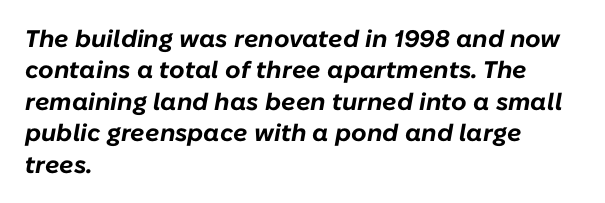
The image shows 24 px bold type, italic (leaning right); set left-aligned, normal line spacing (1.31x), normal letter spacing, not underlined.
